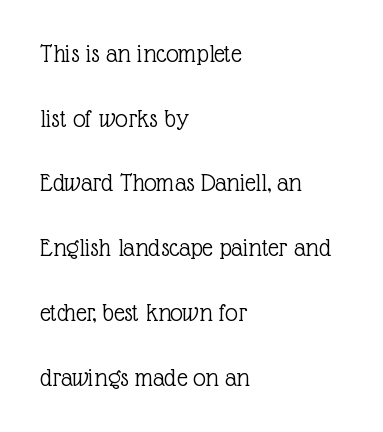
{"italic": "no", "bold": "no", "underline": "no", "align": "left", "line_spacing": "loose", "line_spacing_ratio": 2.49, "letter_spacing": "normal", "letter_spacing_em": 0.0, "glyph_px": 26}
